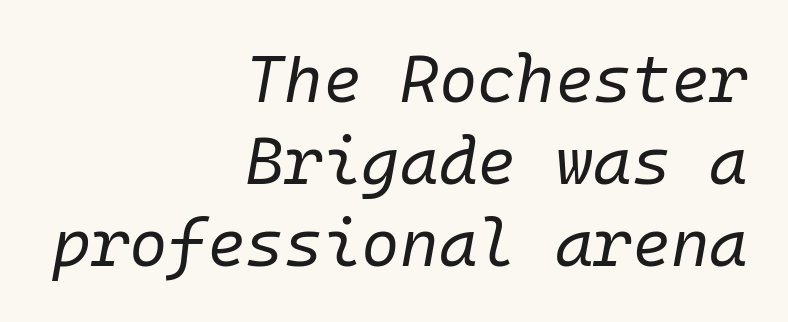
{"italic": "yes", "lean": "right", "slant_degrees": 10, "bold": "no", "weight": "regular", "width": "normal", "stroke_contrast": "low", "x_height": "medium", "monospaced": "yes", "underline": "no", "align": "right", "line_spacing_ratio": 1.24, "letter_spacing": "normal", "letter_spacing_em": 0.0, "glyph_px": 66}
